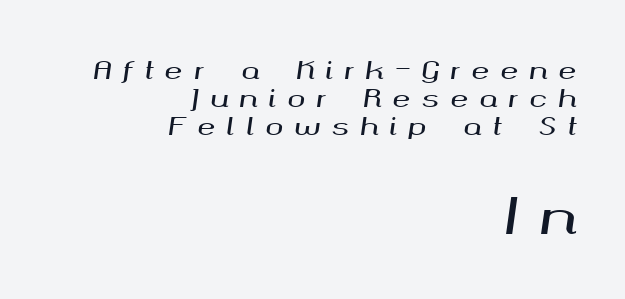
Q: Is the text italic (slanted)? A: Yes, it leans right by about 8 degrees.
Q: Is the text underlined? A: No.
Q: How is the paragraph aligned? A: Right-aligned.
Q: Is the spacing between letters normal or unusually wide? A: Unusually wide.
Q: Which block of text is set in a larger size, the first (top) or the second (bottom)? A: The second (bottom) one.
Q: Width (condensed, normal, or wide)? A: Wide.
Q: Stroke contrast? A: Medium.
Q: x-height? A: Medium.
Q: Monospaced? A: No.
